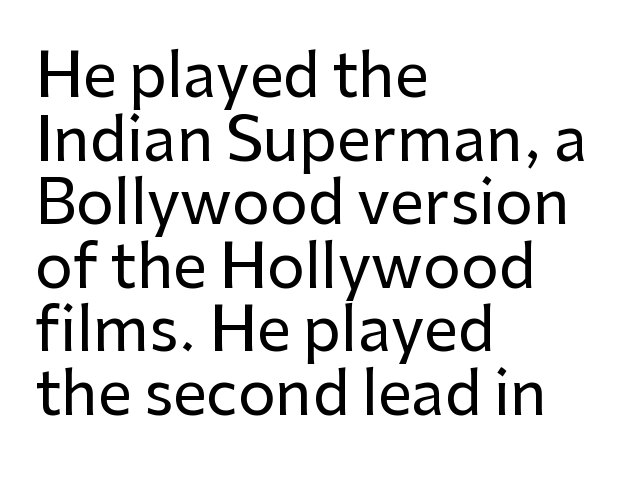
Q: Is the text italic (slanted)? A: No, it is upright.
Q: Is the typeface a serif or a sans-serif typeface? A: Sans-serif.
Q: Is the text underlined? A: No.
Q: How is the paragraph aligned? A: Left-aligned.
Q: Is the spacing between letters normal or unusually wide? A: Normal.
Q: Is the spacing between lines tight, normal or loose? A: Tight.
Q: Width (condensed, normal, or wide)? A: Normal.
Q: Stroke contrast? A: Low.
Q: x-height? A: Medium.
Q: Monospaced? A: No.
